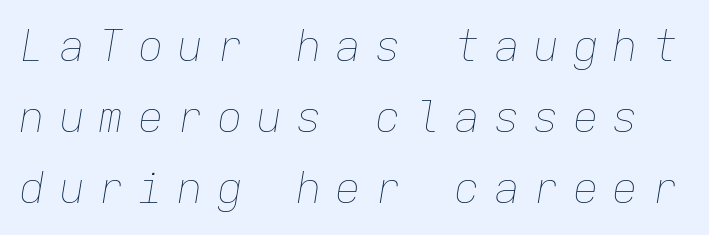
Q: Is the text bold? A: No.
Q: Is the text italic (slanted)? A: Yes, it leans right by about 9 degrees.
Q: Is the text underlined? A: No.
Q: Is the spacing between letters normal or unusually wide? A: Unusually wide.
Q: Is the spacing between lines tight, normal or loose? A: Normal.
Q: Width (condensed, normal, or wide)? A: Normal.
Q: Stroke contrast? A: Low.
Q: x-height? A: Medium.
Q: Monospaced? A: Yes.
